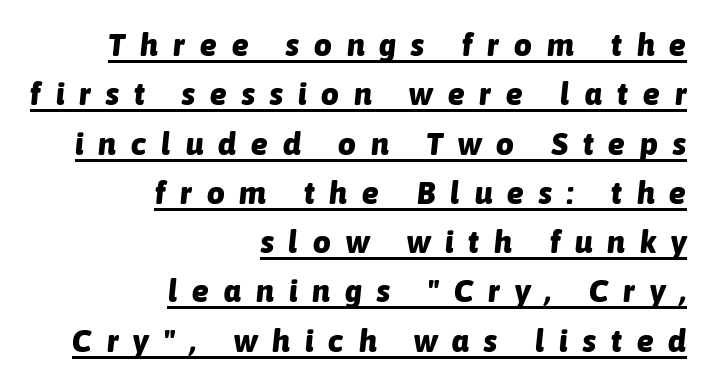
Q: Is the text bold? A: Yes.
Q: Is the text italic (slanted)? A: Yes, it leans right by about 6 degrees.
Q: Is the text underlined? A: Yes.
Q: How is the paragraph aligned? A: Right-aligned.
Q: Is the spacing between letters normal or unusually wide? A: Unusually wide.
Q: Is the spacing between lines tight, normal or loose? A: Normal.
Q: Width (condensed, normal, or wide)? A: Normal.
Q: Stroke contrast? A: Low.
Q: x-height? A: Medium.
Q: Monospaced? A: No.
